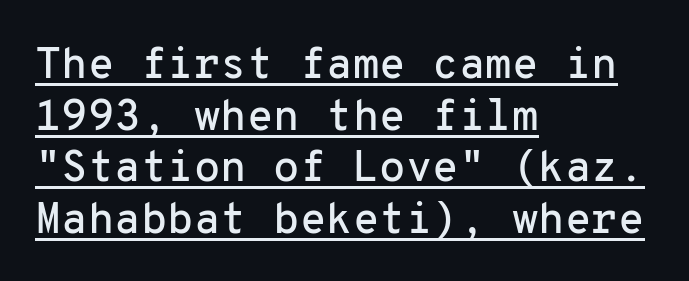
Q: Is the text italic (slanted)? A: No, it is upright.
Q: Is the typeface a serif or a sans-serif typeface? A: Sans-serif.
Q: Is the text underlined? A: Yes.
Q: How is the paragraph aligned? A: Left-aligned.
Q: Is the spacing between letters normal or unusually wide? A: Normal.
Q: Width (condensed, normal, or wide)? A: Normal.
Q: Stroke contrast? A: Low.
Q: x-height? A: Medium.
Q: Monospaced? A: Yes.
